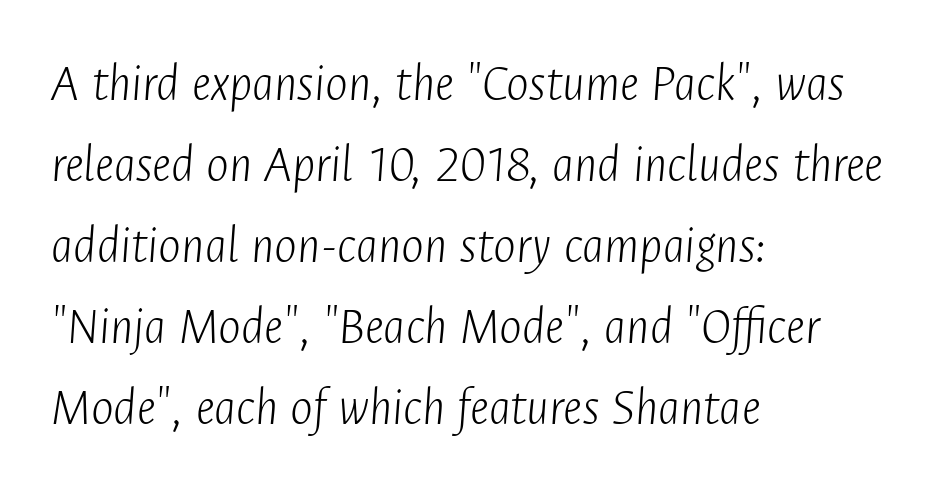
The image shows 54 px light, condensed type, italic (leaning right); set left-aligned, normal line spacing (1.5x), normal letter spacing, not underlined; low stroke contrast and a medium x-height.
